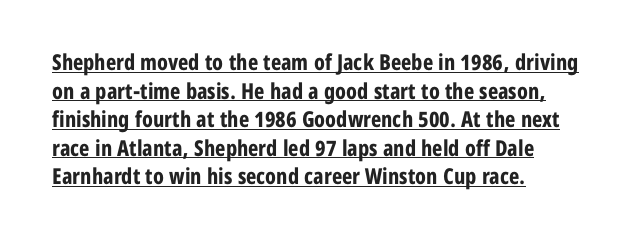
{"italic": "no", "bold": "yes", "underline": "yes", "align": "left", "line_spacing": "normal", "line_spacing_ratio": 1.3, "letter_spacing": "normal", "letter_spacing_em": 0.0, "glyph_px": 22}
